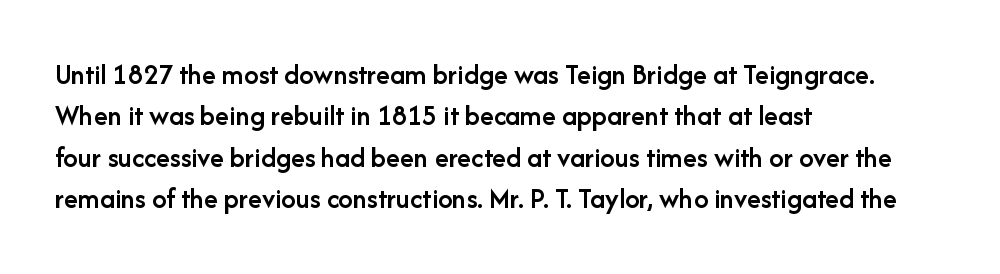
Note the varied advance widths — an 'i' is clearly narrower than an 'm'. The strokes are fattened partway — semibold, not bold. Nothing unusual about the tracking: characters are spaced as the font intends. The glyphs are unaccompanied by any horizontal stroke below them. The letters stand straight up with perfectly vertical stems. Observe the absence of serifs on each vertical stroke in this sample.
